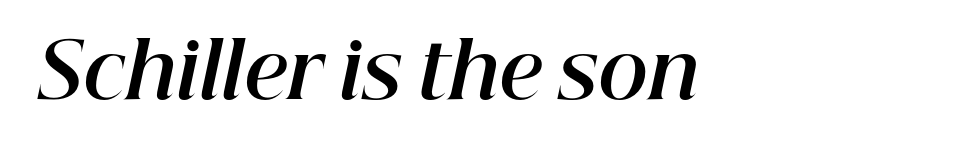
{"italic": "yes", "lean": "right", "slant_degrees": 12, "bold": "yes", "weight": "bold", "width": "normal", "stroke_contrast": "high", "x_height": "medium", "monospaced": "no", "underline": "no", "align": "left", "letter_spacing": "normal", "letter_spacing_em": 0.0, "glyph_px": 76}
